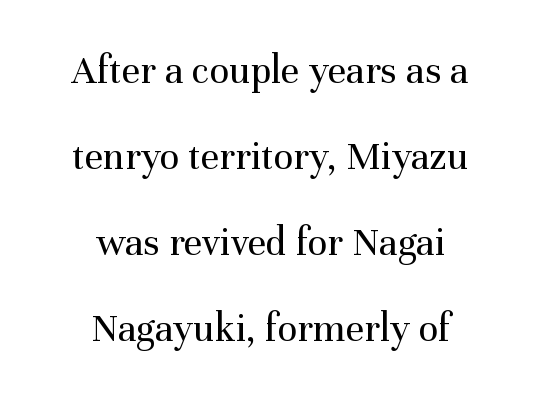
The image shows 41 px regular-weight serif type, upright; set centered, loose line spacing (2.1x), normal letter spacing, not underlined; medium stroke contrast and a medium x-height.
